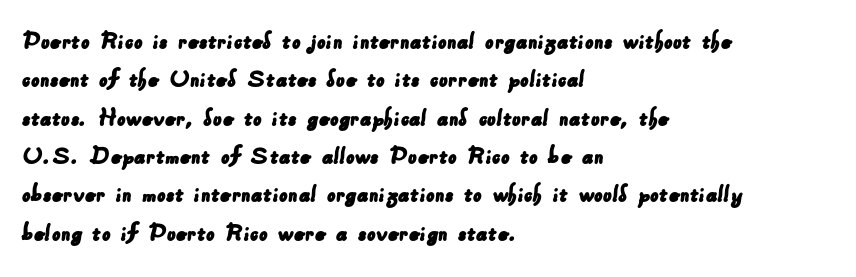
The image shows 27 px text type; set left-aligned, normal line spacing (1.42x), normal letter spacing, not underlined.
